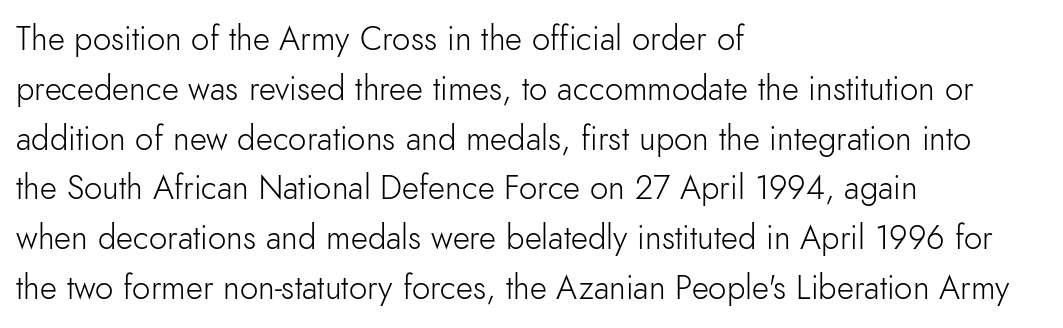
Note the varied advance widths — an 'i' is clearly narrower than an 'm'. The designer left line spacing at the default. Line starts are locked; line ends wander. Descender tails drop into unmarked territory. The letters stand upright; this is a roman face. The type is set solid horizontally, with unmodified tracking.
